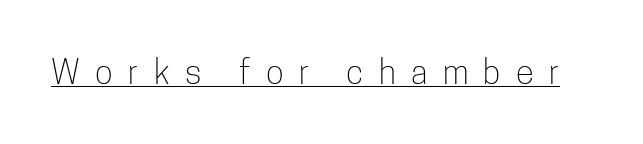
The letters advance in unequal steps, a hallmark of proportional type. Beneath each row of characters lies a ruled line. Is this a sans? Yes — the strokes have no serifs. The horizontal fit of the characters is loose and conspicuously gappy. Do the letters lean? They stand straight. Weight: not bold — regular or lighter.
